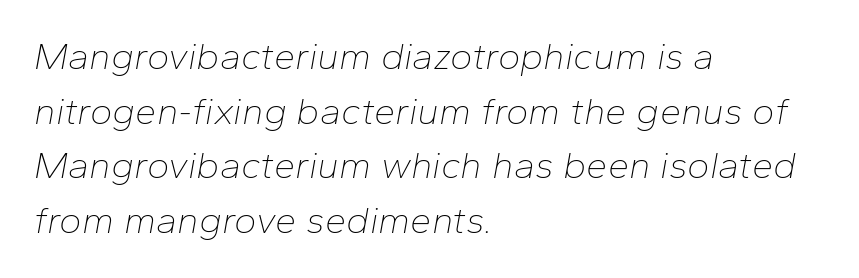
The image shows 38 px thin type, italic (leaning right); set left-aligned, normal line spacing (1.44x), normal letter spacing, not underlined; low stroke contrast and a medium x-height.
